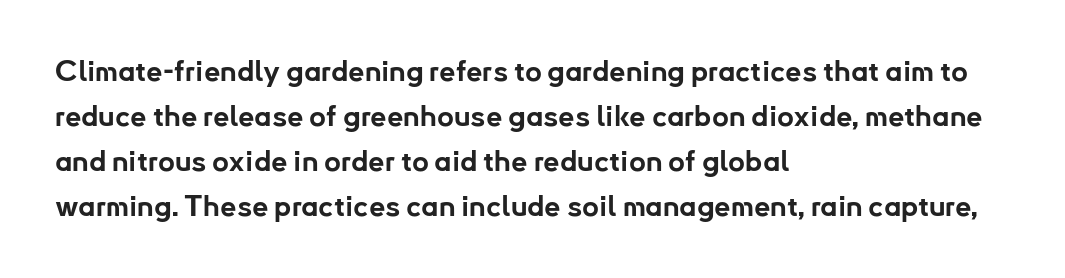
Q: Is the text bold? A: Yes.
Q: Is the text italic (slanted)? A: No, it is upright.
Q: Is the typeface a serif or a sans-serif typeface? A: Sans-serif.
Q: Is the text underlined? A: No.
Q: How is the paragraph aligned? A: Left-aligned.
Q: Is the spacing between letters normal or unusually wide? A: Normal.
Q: Is the spacing between lines tight, normal or loose? A: Normal.
Q: Width (condensed, normal, or wide)? A: Normal.
Q: Stroke contrast? A: Low.
Q: x-height? A: Small.
Q: Monospaced? A: No.
